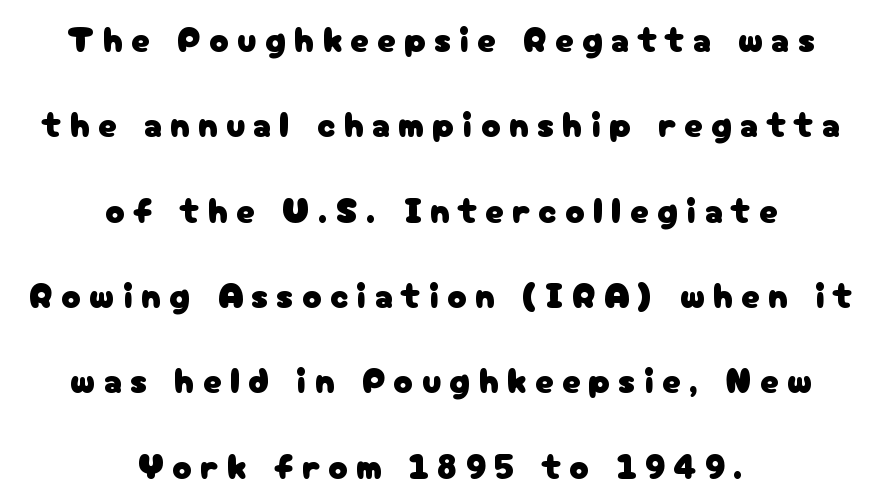
Q: Is the text italic (slanted)? A: No, it is upright.
Q: Is the typeface a serif or a sans-serif typeface? A: Sans-serif.
Q: Is the text underlined? A: No.
Q: How is the paragraph aligned? A: Centered.
Q: Is the spacing between letters normal or unusually wide? A: Unusually wide.
Q: Is the spacing between lines tight, normal or loose? A: Loose.
Q: Width (condensed, normal, or wide)? A: Normal.
Q: Stroke contrast? A: Low.
Q: x-height? A: Medium.
Q: Monospaced? A: No.
